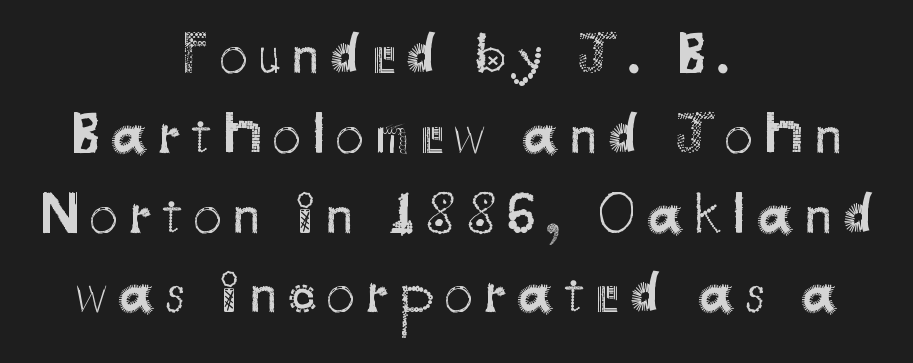
The letters stand straight up with perfectly vertical stems. Leading: standard. Spacing verdict: proportional, widths tailored to each character. This reads as an unemphasized weight, regular at the heaviest. Nope, no serifs anywhere on these letters.
